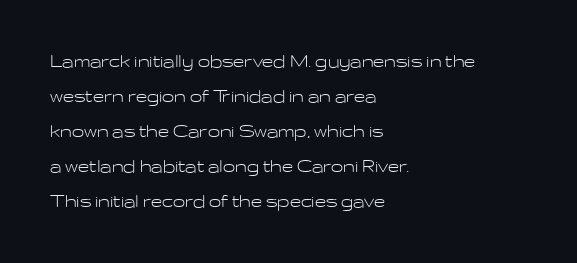
The image shows 22 px text type, upright; set left-aligned, normal line spacing (1.59x), normal letter spacing, not underlined.
